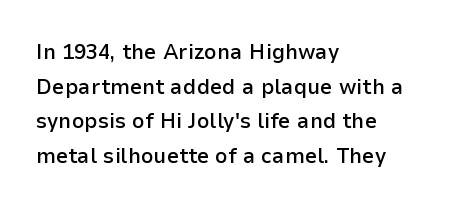
Q: Is the text bold? A: Semi-bold.
Q: Is the text italic (slanted)? A: No, it is upright.
Q: Is the text underlined? A: No.
Q: How is the paragraph aligned? A: Left-aligned.
Q: Is the spacing between letters normal or unusually wide? A: Normal.
Q: Is the spacing between lines tight, normal or loose? A: Normal.
